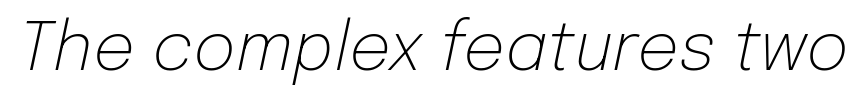
The image shows 66 px light type, italic (leaning right); set normal letter spacing, not underlined; low stroke contrast and a medium x-height.
